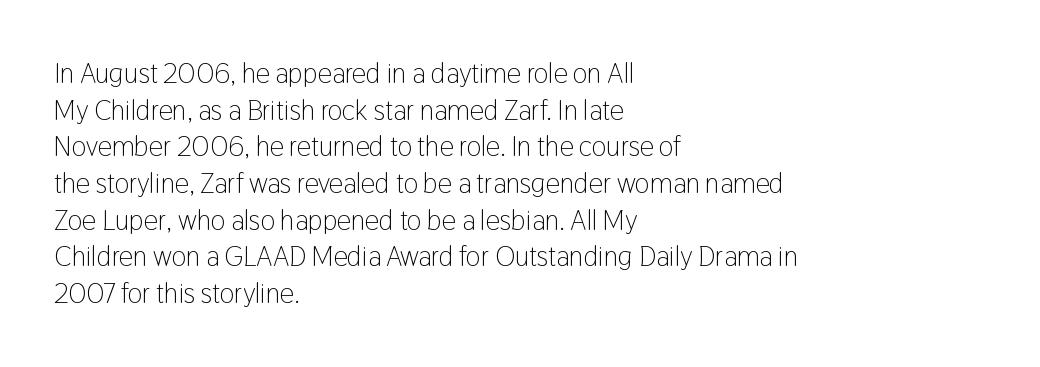
The letters advance in unequal steps, a hallmark of proportional type. Stems here are at most as thick as an everyday book face. The rendering anchors every line to the left-hand side. This is roman type, the default non-slanted kind.
